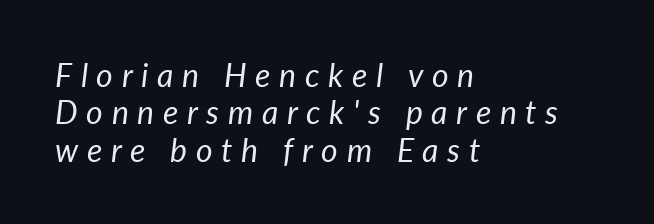
Q: Is the text bold? A: No.
Q: Is the text italic (slanted)? A: Yes, it leans right by about 7 degrees.
Q: Is the text underlined? A: No.
Q: How is the paragraph aligned? A: Left-aligned.
Q: Is the spacing between letters normal or unusually wide? A: Unusually wide.
Q: Width (condensed, normal, or wide)? A: Normal.
Q: Stroke contrast? A: Low.
Q: x-height? A: Medium.
Q: Monospaced? A: No.
